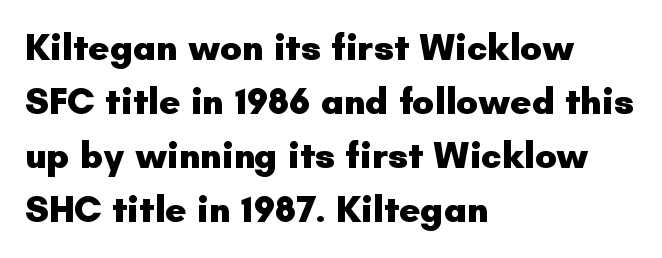
Q: Is the text bold? A: Yes.
Q: Is the text italic (slanted)? A: No, it is upright.
Q: Is the typeface a serif or a sans-serif typeface? A: Sans-serif.
Q: Is the text underlined? A: No.
Q: How is the paragraph aligned? A: Left-aligned.
Q: Is the spacing between letters normal or unusually wide? A: Normal.
Q: Is the spacing between lines tight, normal or loose? A: Normal.
Q: Width (condensed, normal, or wide)? A: Normal.
Q: Stroke contrast? A: Low.
Q: x-height? A: Small.
Q: Monospaced? A: No.
